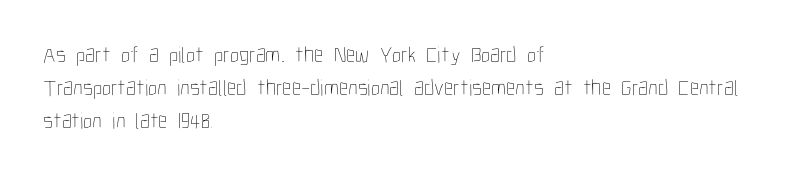
{"italic": "no", "bold": "no", "underline": "no", "align": "left", "line_spacing": "normal", "line_spacing_ratio": 1.43, "letter_spacing": "normal", "letter_spacing_em": 0.0, "glyph_px": 23}
